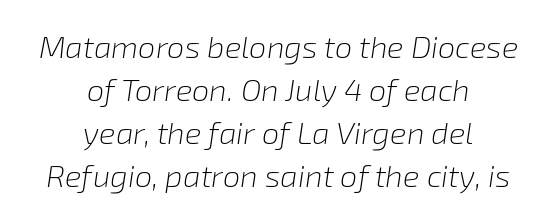
The image shows 31 px light type, italic (leaning right); set centered, normal line spacing (1.39x), normal letter spacing, not underlined; low stroke contrast and a medium x-height.
